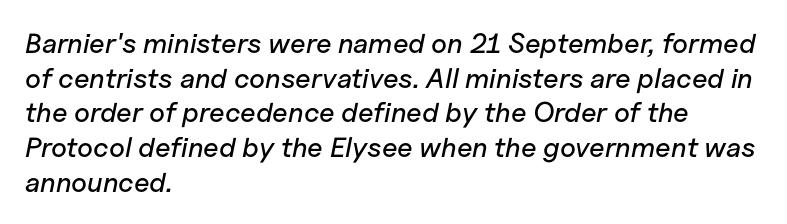
{"italic": "yes", "lean": "right", "slant_degrees": 11, "width": "normal", "stroke_contrast": "low", "x_height": "medium", "monospaced": "no", "underline": "no", "align": "left", "line_spacing_ratio": 1.24, "letter_spacing": "normal", "letter_spacing_em": 0.0, "glyph_px": 28}
